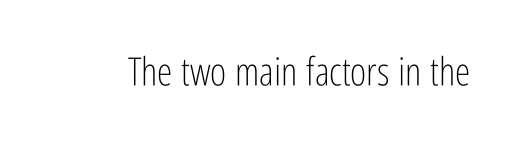
The image shows 39 px light, condensed sans-serif type, upright; set normal letter spacing, not underlined; low stroke contrast and a medium x-height.
